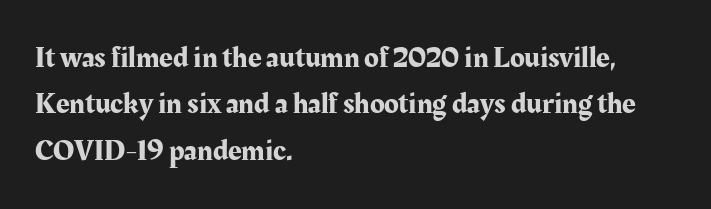
The image shows 30 px serif type, upright; set left-aligned, normal line spacing (1.55x), normal letter spacing, not underlined; medium stroke contrast and a medium x-height.
